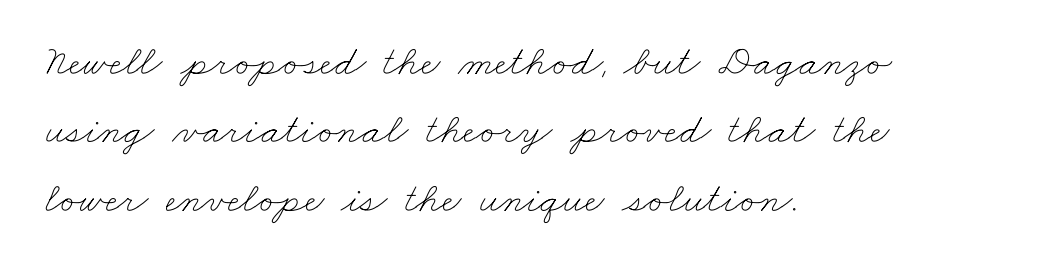
Q: Is the text bold? A: No.
Q: Is the text underlined? A: No.
Q: How is the paragraph aligned? A: Left-aligned.
Q: Is the spacing between letters normal or unusually wide? A: Normal.
Q: Is the spacing between lines tight, normal or loose? A: Normal.
Q: Width (condensed, normal, or wide)? A: Wide.
Q: Stroke contrast? A: Low.
Q: x-height? A: Small.
Q: Monospaced? A: No.
